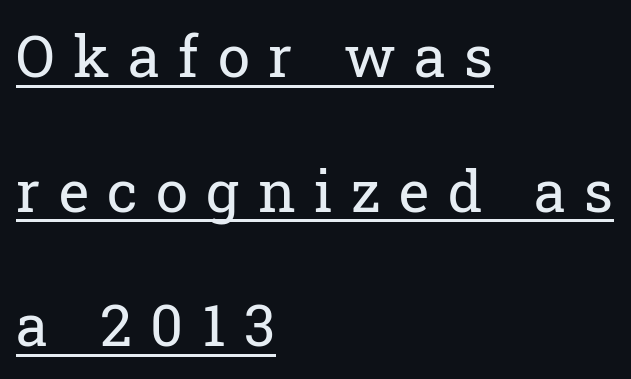
Does the lettering tilt? It doesn't — this is upright. These lines stack with their left ends in a neat column. Weight: regular or lighter. The tracking jumps out immediately: characters are airy and widely separated. A rule runs beneath these lines of type.
